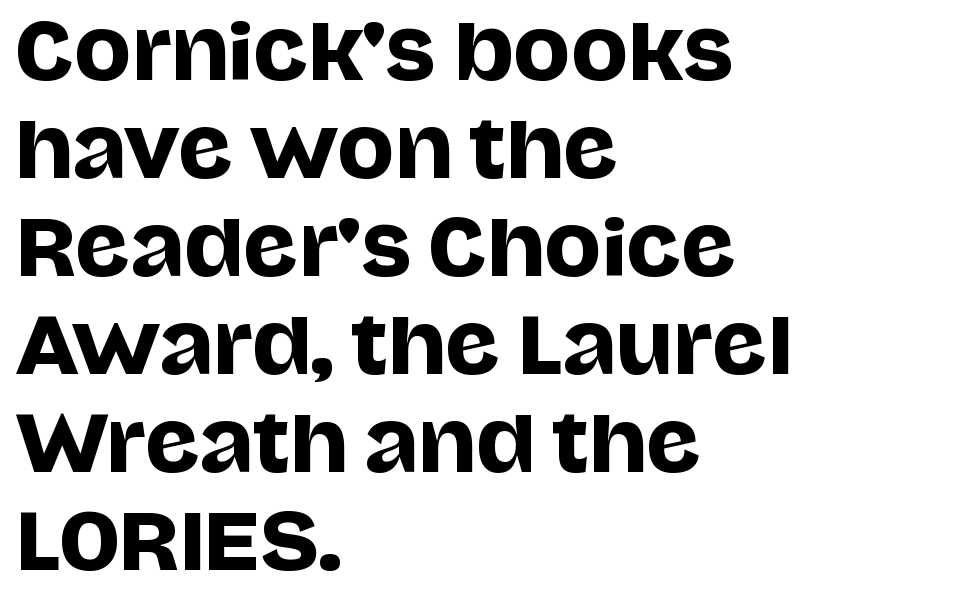
Posture: straight, roman, zero tilt. A student would call this left alignment; a typographer would say flush left, rag right. Looks like regular typesetting: each glyph gets only the width it needs. Letterform terminals end flat and unadorned throughout the passage.
